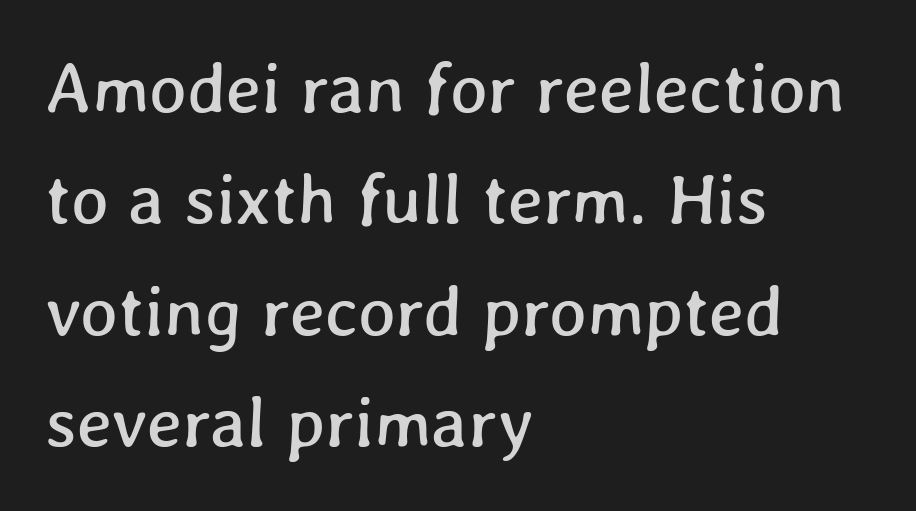
The image shows 71 px text type; set left-aligned, normal line spacing (1.57x), normal letter spacing, not underlined; low stroke contrast and a medium x-height.
